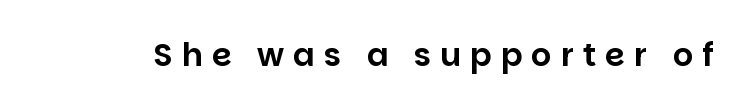
The image shows 32 px sans-serif type, upright; set unusually wide letter spacing (+0.28 em), not underlined; low stroke contrast and a large x-height.
